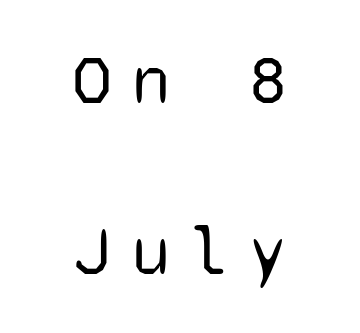
The image shows 69 px regular-weight sans-serif type, upright, monospaced; set centered, loose line spacing (2.48x), unusually wide letter spacing (+0.3 em), not underlined; low stroke contrast and a medium x-height.
